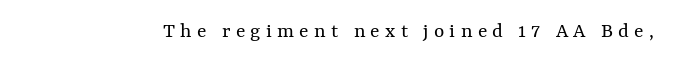
Q: Is the text bold? A: No.
Q: Is the text italic (slanted)? A: No, it is upright.
Q: Is the text underlined? A: No.
Q: Is the spacing between letters normal or unusually wide? A: Unusually wide.
